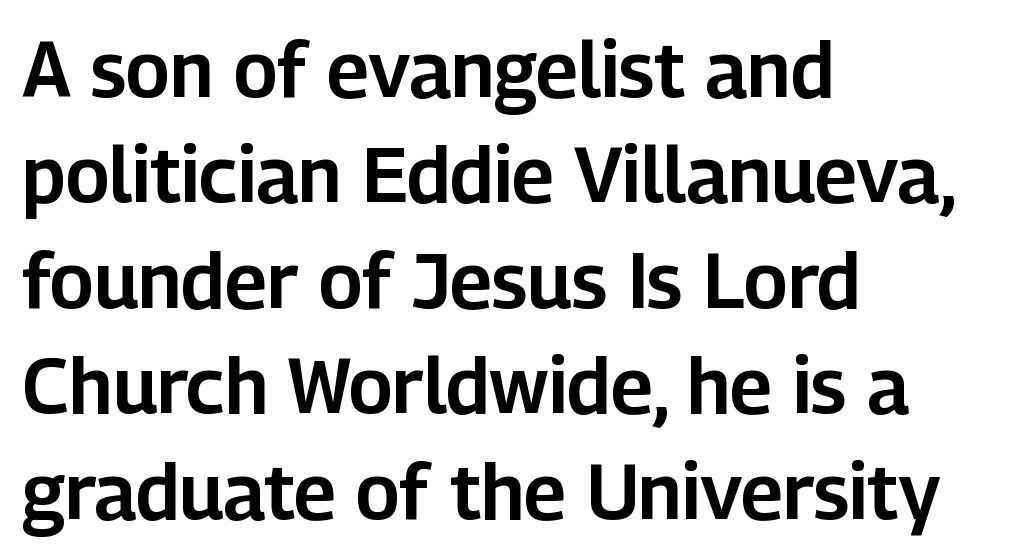
The image shows 77 px sans-serif type, upright; set left-aligned, normal line spacing (1.37x), normal letter spacing, not underlined; low stroke contrast and a medium x-height.
